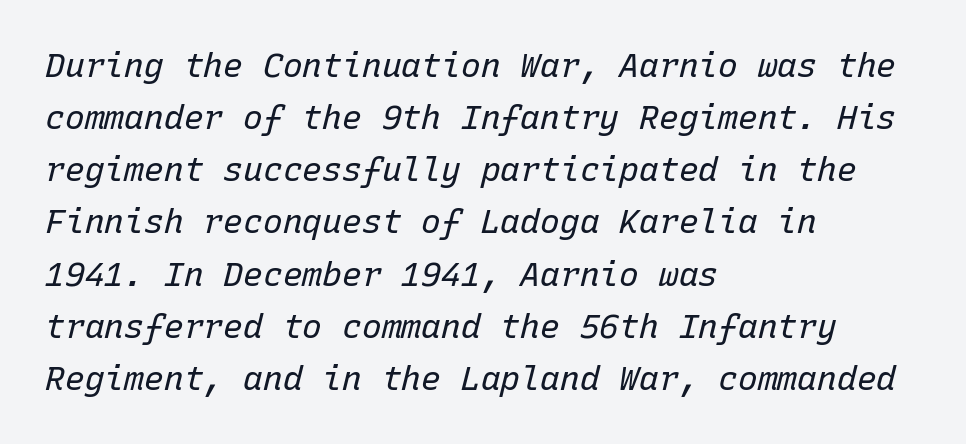
The image shows 33 px regular-weight type, italic (leaning right), monospaced; set left-aligned, normal line spacing (1.58x), normal letter spacing, not underlined; low stroke contrast and a medium x-height.
